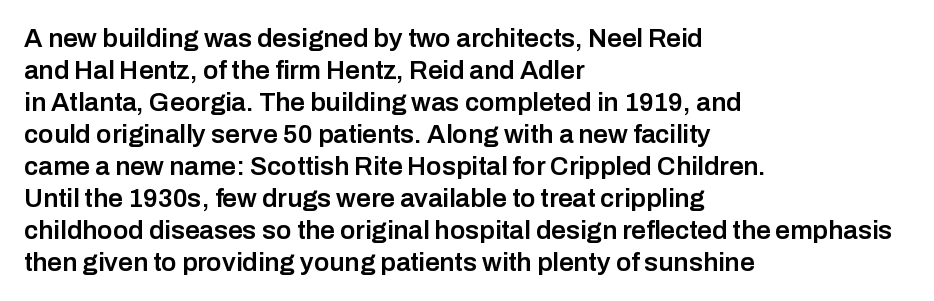
Q: Is the text bold? A: Semi-bold.
Q: Is the text italic (slanted)? A: No, it is upright.
Q: Is the text underlined? A: No.
Q: How is the paragraph aligned? A: Left-aligned.
Q: Is the spacing between letters normal or unusually wide? A: Normal.
